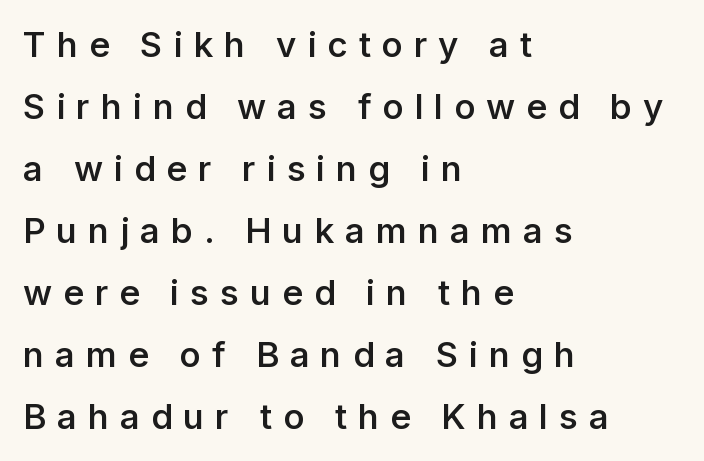
Notice how the stems are strictly vertical — no italics here. Looks like regular typesetting: each glyph gets only the width it needs. The letters carry no serifs — their stems end cleanly without finishing strokes. The glyphs are unaccompanied by any horizontal stroke below them. Set as a demibold, roughly 600 on the weight scale.
